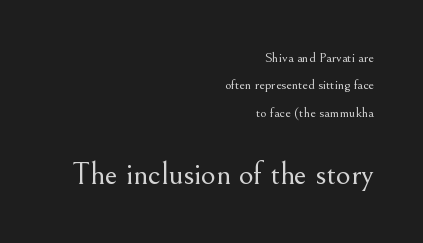
The image shows 32 px light serif type, upright; set right-aligned, loose line spacing (1.95x), normal letter spacing, not underlined; the second (bottom) block is 2.29x larger; medium stroke contrast and a small x-height.
